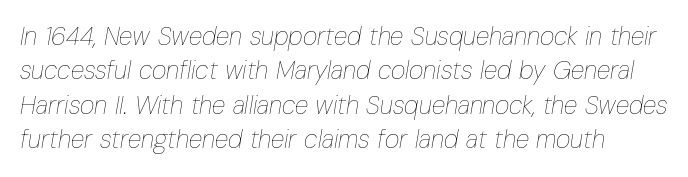
Q: Is the text bold? A: No.
Q: Is the text italic (slanted)? A: Yes, it leans right by about 10 degrees.
Q: Is the text underlined? A: No.
Q: Is the spacing between letters normal or unusually wide? A: Normal.
Q: Is the spacing between lines tight, normal or loose? A: Normal.
